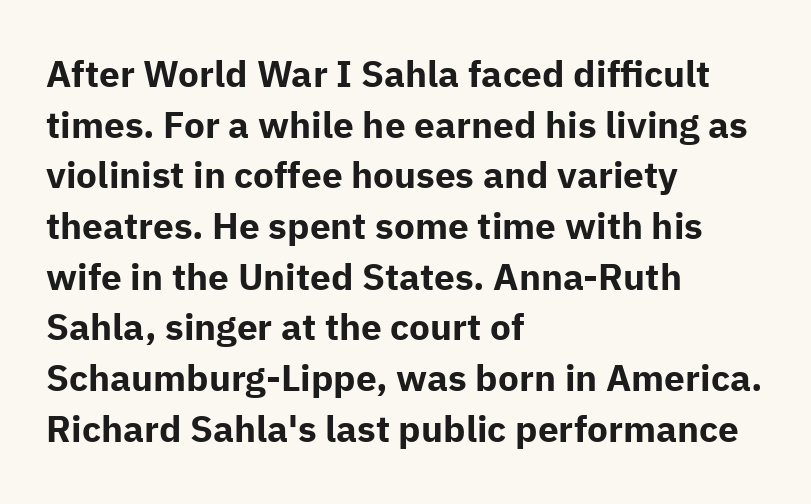
This sample has the flowing, uneven cadence of proportional lettering. A typesetter would label this face a sans. Upright lettering throughout. I'd describe the lettering as bold — thick and assertive.
